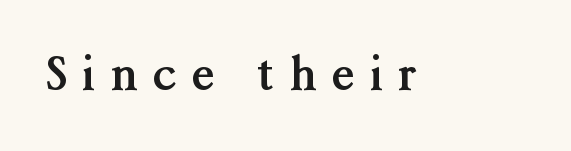
Q: Is the text bold? A: Yes.
Q: Is the text italic (slanted)? A: No, it is upright.
Q: Is the typeface a serif or a sans-serif typeface? A: Serif.
Q: Is the text underlined? A: No.
Q: Is the spacing between letters normal or unusually wide? A: Unusually wide.
Q: Width (condensed, normal, or wide)? A: Normal.
Q: Stroke contrast? A: Medium.
Q: x-height? A: Medium.
Q: Monospaced? A: No.
